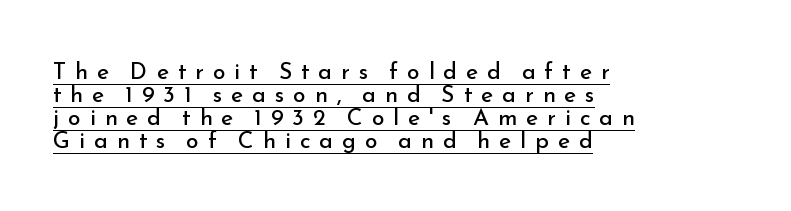
Q: Is the text bold? A: No.
Q: Is the text italic (slanted)? A: No, it is upright.
Q: Is the text underlined? A: Yes.
Q: How is the paragraph aligned? A: Left-aligned.
Q: Is the spacing between letters normal or unusually wide? A: Unusually wide.
Q: Is the spacing between lines tight, normal or loose? A: Tight.
